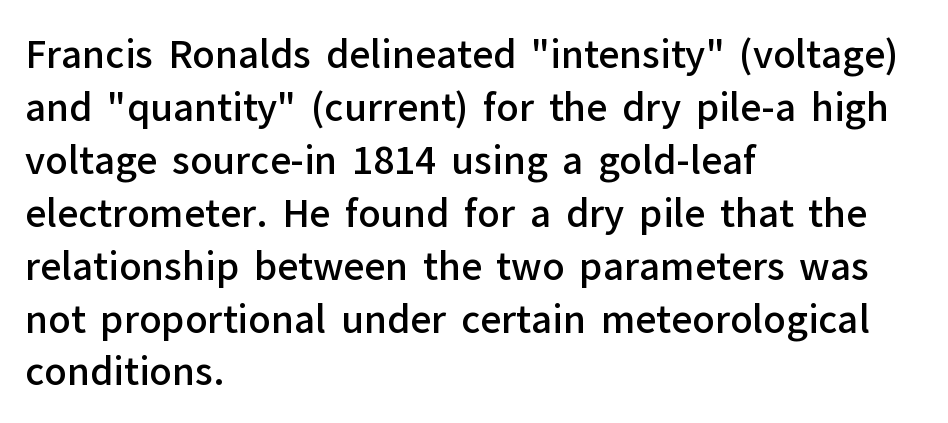
Q: Is the text bold? A: Semi-bold.
Q: Is the text italic (slanted)? A: No, it is upright.
Q: Is the typeface a serif or a sans-serif typeface? A: Sans-serif.
Q: Is the text underlined? A: No.
Q: How is the paragraph aligned? A: Left-aligned.
Q: Is the spacing between letters normal or unusually wide? A: Normal.
Q: Is the spacing between lines tight, normal or loose? A: Normal.
Q: Width (condensed, normal, or wide)? A: Normal.
Q: Stroke contrast? A: Low.
Q: x-height? A: Medium.
Q: Monospaced? A: No.
